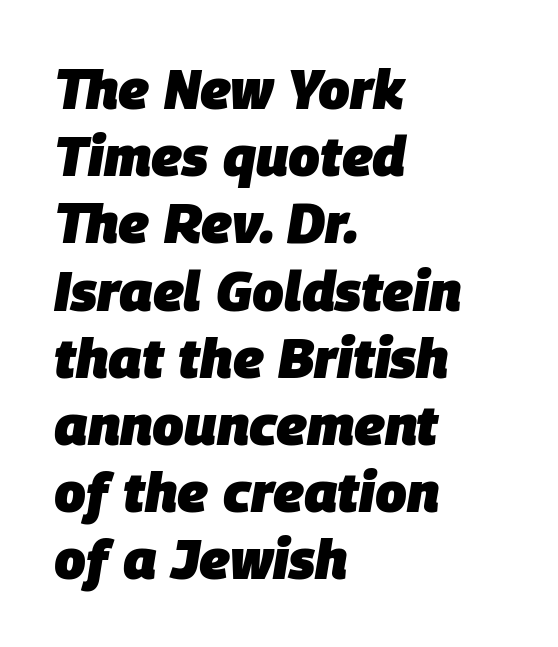
{"italic": "yes", "lean": "right", "slant_degrees": 9, "bold": "yes", "weight": "heavy", "width": "normal", "stroke_contrast": "low", "x_height": "large", "monospaced": "no", "underline": "no", "align": "left", "line_spacing_ratio": 1.2, "letter_spacing": "normal", "letter_spacing_em": 0.0, "glyph_px": 56}
